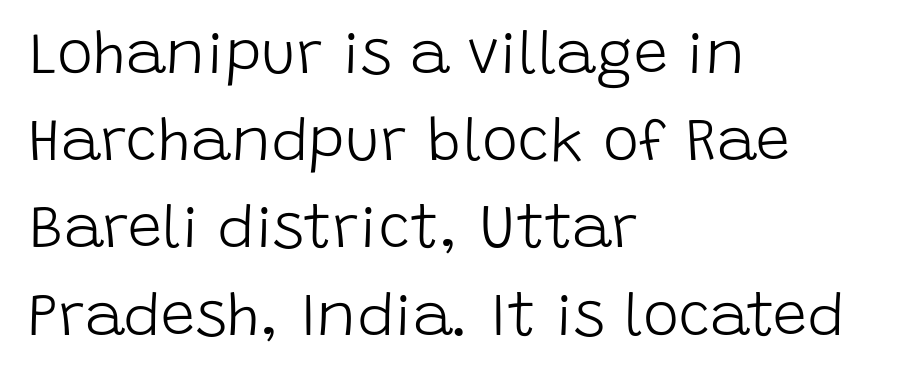
You could not count columns in this text — the font is proportionally spaced. Words appear dense and cohesive because spacing is normal. Check where the strokes stop: nothing finishes them off — pure sans. Designer's note — italics off, roman on. No heavy texture on the line: the type isn't bold. Which margin do the lines hug? The left one — the right edge is uneven.
